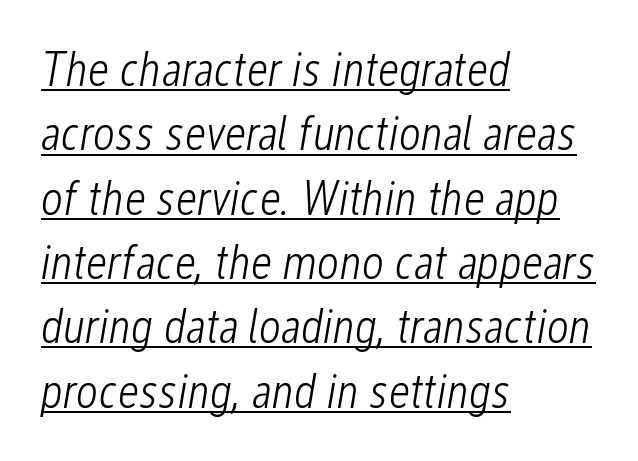
Compared with undecorated copy, this sample adds a rule below the words. If you drew a ruler down the left edge, every line would touch it. The type is set solid horizontally, with unmodified tracking. Slanted lettering throughout.
